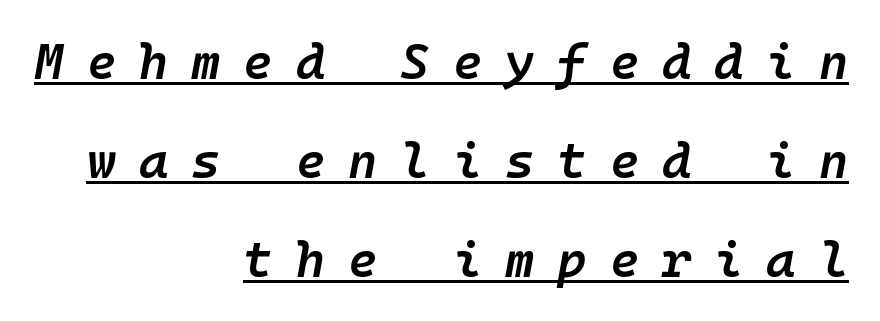
{"italic": "yes", "lean": "right", "slant_degrees": 10, "bold": "semi", "weight": "semibold", "width": "normal", "stroke_contrast": "low", "x_height": "medium", "underline": "yes", "align": "right", "line_spacing": "loose", "line_spacing_ratio": 1.98, "letter_spacing": "wide", "letter_spacing_em": 0.46, "glyph_px": 50}
